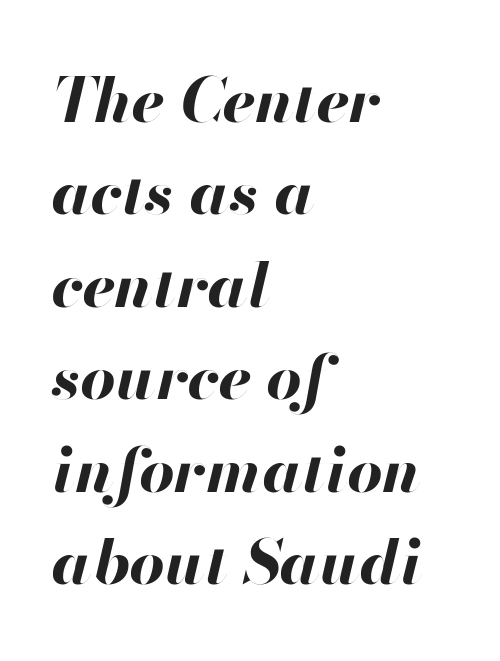
{"italic": "yes", "lean": "right", "slant_degrees": 13, "bold": "yes", "weight": "bold", "width": "normal", "stroke_contrast": "high", "x_height": "small", "monospaced": "no", "underline": "no", "align": "left", "line_spacing": "normal", "line_spacing_ratio": 1.49, "letter_spacing": "normal", "letter_spacing_em": 0.0, "glyph_px": 62}
